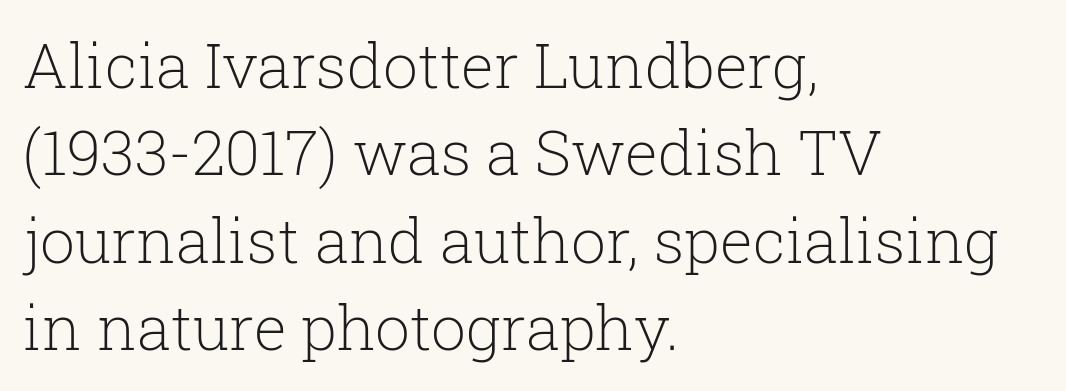
{"serif": "yes", "italic": "no", "bold": "no", "weight": "light", "width": "normal", "stroke_contrast": "low", "x_height": "medium", "monospaced": "no", "underline": "no", "align": "left", "line_spacing": "normal", "line_spacing_ratio": 1.41, "letter_spacing": "normal", "letter_spacing_em": 0.0, "glyph_px": 62}
